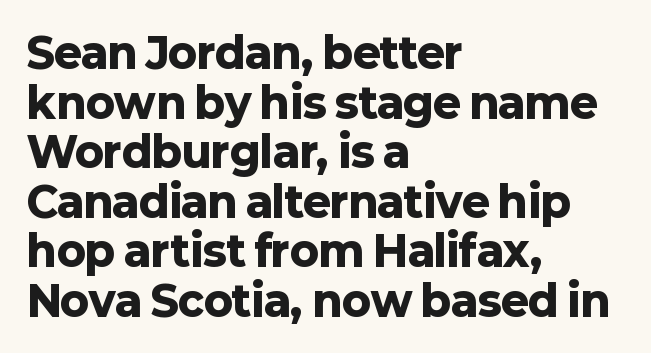
The image shows 42 px heavy sans-serif type, upright; set left-aligned, line spacing 1.18x, normal letter spacing, not underlined; low stroke contrast and a medium x-height.
